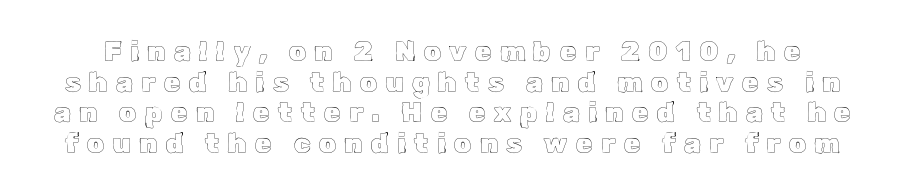
Q: Is the text italic (slanted)? A: No, it is upright.
Q: Is the text underlined? A: No.
Q: Is the spacing between letters normal or unusually wide? A: Unusually wide.
Q: Is the spacing between lines tight, normal or loose? A: Tight.
